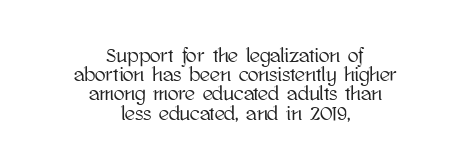
The image shows 20 px text type, upright; set centered, tight line spacing (0.96x), normal letter spacing, not underlined.
